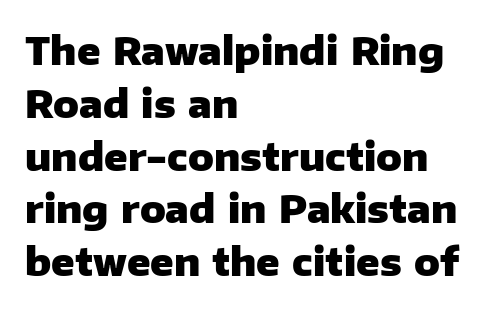
The image shows 38 px heavy sans-serif type, upright; set left-aligned, normal line spacing (1.39x), normal letter spacing, not underlined; low stroke contrast and a medium x-height.
